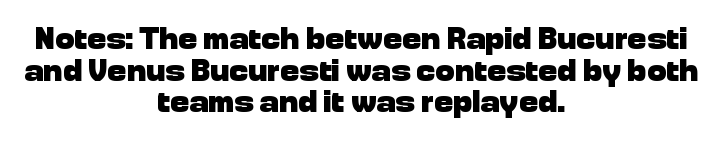
{"serif": "no", "italic": "no", "bold": "yes", "weight": "heavy", "width": "normal", "stroke_contrast": "low", "x_height": "medium", "monospaced": "no", "underline": "no", "align": "center", "line_spacing": "tight", "line_spacing_ratio": 0.99, "letter_spacing": "normal", "letter_spacing_em": 0.0, "glyph_px": 32}
